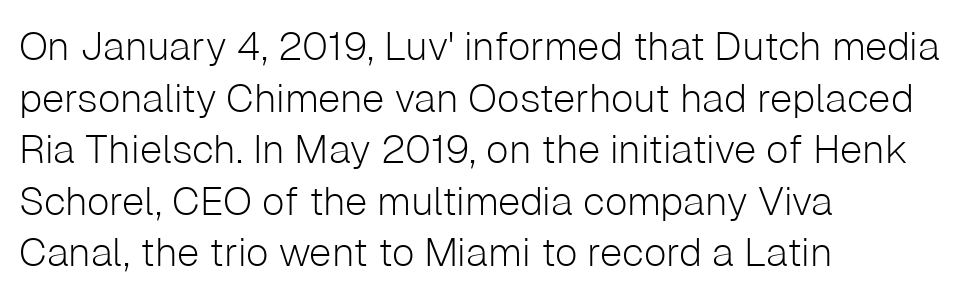
{"serif": "no", "italic": "no", "bold": "no", "weight": "light", "width": "normal", "stroke_contrast": "low", "x_height": "medium", "monospaced": "no", "underline": "no", "align": "left", "line_spacing": "normal", "line_spacing_ratio": 1.29, "letter_spacing": "normal", "letter_spacing_em": 0.0, "glyph_px": 40}
